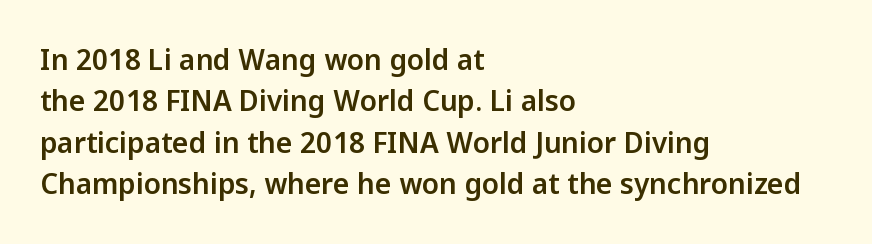
Left-aligned paragraph, ragged on the right. Notice how the stems are strictly vertical — no italics here. Varying glyph widths throughout — classic text-font behaviour. This block has exactly the height ordinary leading produces. Stroke terminals: plain, sans-serif. Glyph-to-glyph distance matches everyday printed text.
